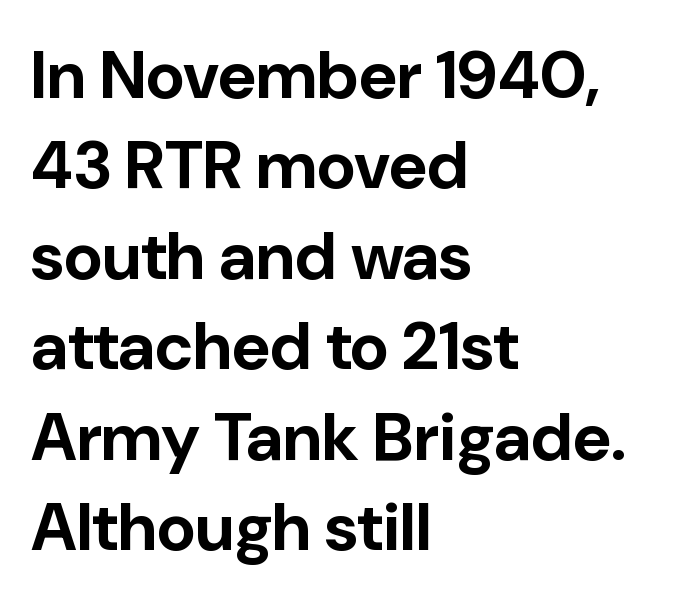
Q: Is the text bold? A: Yes.
Q: Is the text italic (slanted)? A: No, it is upright.
Q: Is the typeface a serif or a sans-serif typeface? A: Sans-serif.
Q: Is the text underlined? A: No.
Q: How is the paragraph aligned? A: Left-aligned.
Q: Is the spacing between letters normal or unusually wide? A: Normal.
Q: Is the spacing between lines tight, normal or loose? A: Normal.
Q: Width (condensed, normal, or wide)? A: Normal.
Q: Stroke contrast? A: Low.
Q: x-height? A: Medium.
Q: Monospaced? A: No.
